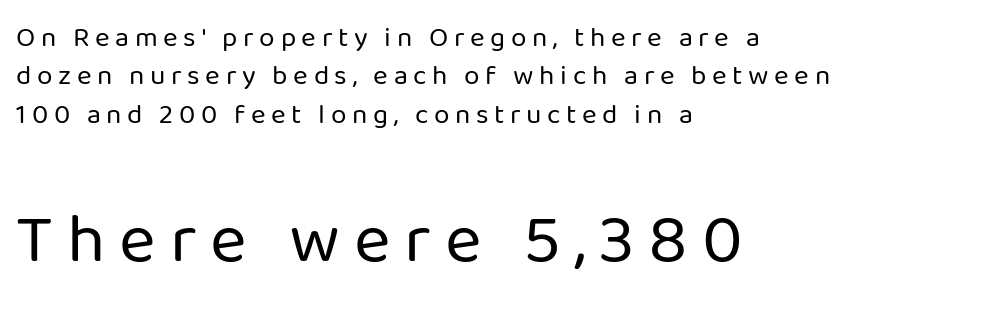
In terms of letterform style, serifs are entirely absent. Decoration check: the copy has no underline. Summary of vertical rhythm: regular, with standard interline spacing. The composition opens small and finishes big. Stems here are at most as thick as an everyday book face.
